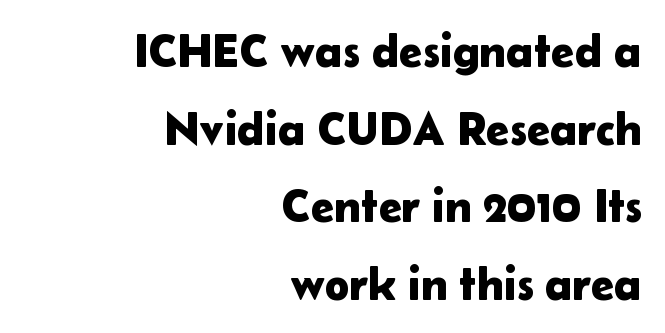
Q: Is the text italic (slanted)? A: No, it is upright.
Q: Is the typeface a serif or a sans-serif typeface? A: Sans-serif.
Q: Is the text underlined? A: No.
Q: How is the paragraph aligned? A: Right-aligned.
Q: Is the spacing between letters normal or unusually wide? A: Normal.
Q: Is the spacing between lines tight, normal or loose? A: Normal.
Q: Width (condensed, normal, or wide)? A: Normal.
Q: Stroke contrast? A: Low.
Q: x-height? A: Medium.
Q: Monospaced? A: No.
